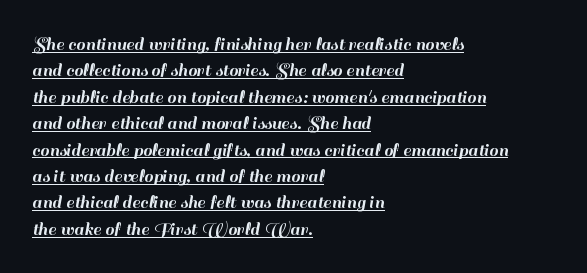
Q: Is the text italic (slanted)? A: Yes.
Q: Is the text underlined? A: Yes.
Q: How is the paragraph aligned? A: Left-aligned.
Q: Is the spacing between letters normal or unusually wide? A: Normal.
Q: Is the spacing between lines tight, normal or loose? A: Normal.
